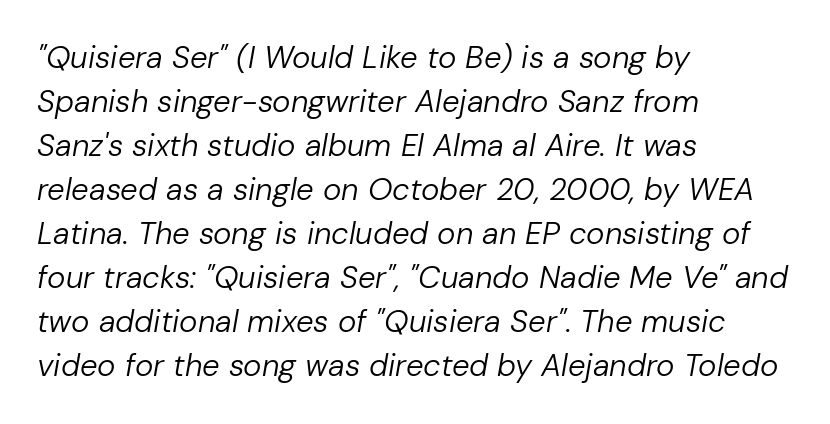
Q: Is the text bold? A: No.
Q: Is the text italic (slanted)? A: Yes, it leans right by about 10 degrees.
Q: Is the text underlined? A: No.
Q: How is the paragraph aligned? A: Left-aligned.
Q: Is the spacing between letters normal or unusually wide? A: Normal.
Q: Is the spacing between lines tight, normal or loose? A: Normal.
Q: Width (condensed, normal, or wide)? A: Normal.
Q: Stroke contrast? A: Low.
Q: x-height? A: Medium.
Q: Monospaced? A: No.
